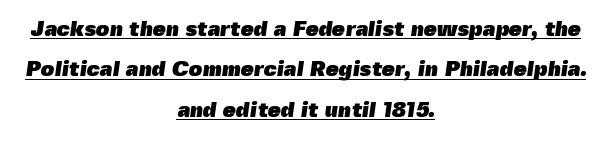
{"bold": "yes", "underline": "yes", "align": "center", "line_spacing": "loose", "line_spacing_ratio": 1.92, "letter_spacing": "normal", "letter_spacing_em": 0.0, "glyph_px": 21}
